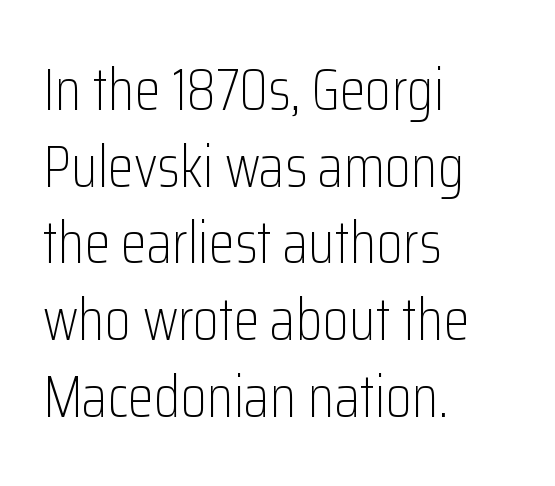
Q: Is the text bold? A: No.
Q: Is the text italic (slanted)? A: No, it is upright.
Q: Is the typeface a serif or a sans-serif typeface? A: Sans-serif.
Q: Is the text underlined? A: No.
Q: How is the paragraph aligned? A: Left-aligned.
Q: Is the spacing between letters normal or unusually wide? A: Normal.
Q: Is the spacing between lines tight, normal or loose? A: Normal.
Q: Width (condensed, normal, or wide)? A: Condensed.
Q: Stroke contrast? A: Low.
Q: x-height? A: Medium.
Q: Monospaced? A: No.
